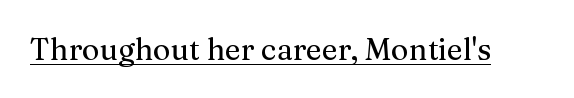
The image shows 30 px serif type, upright; set normal letter spacing, underlined; medium stroke contrast and a medium x-height.
